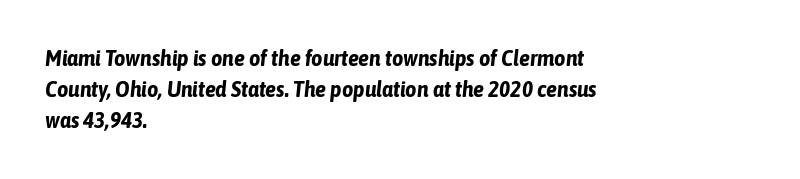
Q: Is the text bold? A: Yes.
Q: Is the text italic (slanted)? A: Yes, it leans right by about 6 degrees.
Q: Is the text underlined? A: No.
Q: How is the paragraph aligned? A: Left-aligned.
Q: Is the spacing between letters normal or unusually wide? A: Normal.
Q: Is the spacing between lines tight, normal or loose? A: Normal.
